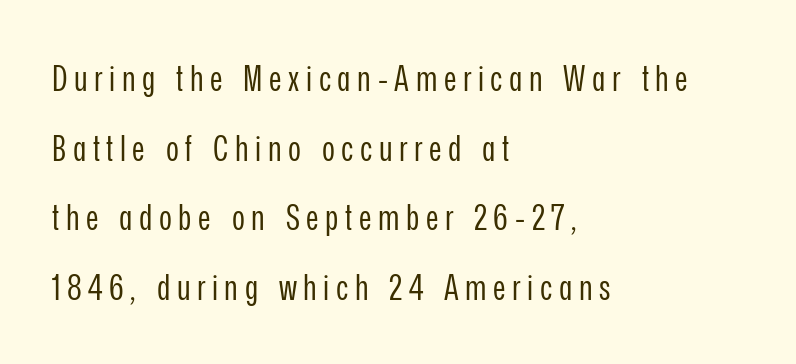
Q: Is the text bold? A: No.
Q: Is the text italic (slanted)? A: No, it is upright.
Q: Is the typeface a serif or a sans-serif typeface? A: Sans-serif.
Q: Is the text underlined? A: No.
Q: How is the paragraph aligned? A: Left-aligned.
Q: Is the spacing between lines tight, normal or loose? A: Loose.
Q: Width (condensed, normal, or wide)? A: Condensed.
Q: Stroke contrast? A: Low.
Q: x-height? A: Medium.
Q: Monospaced? A: No.
